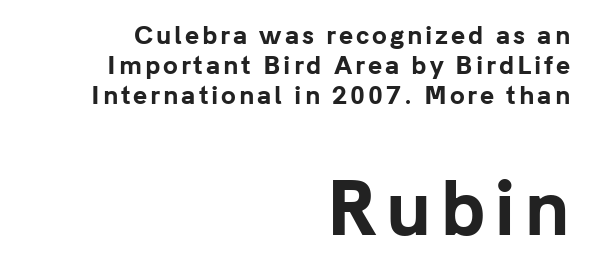
Q: Is the text bold? A: Yes.
Q: Is the text italic (slanted)? A: No, it is upright.
Q: Is the typeface a serif or a sans-serif typeface? A: Sans-serif.
Q: Is the text underlined? A: No.
Q: How is the paragraph aligned? A: Right-aligned.
Q: Which block of text is set in a larger size, the first (top) or the second (bottom)? A: The second (bottom) one.
Q: Width (condensed, normal, or wide)? A: Normal.
Q: Stroke contrast? A: Low.
Q: x-height? A: Medium.
Q: Monospaced? A: No.
